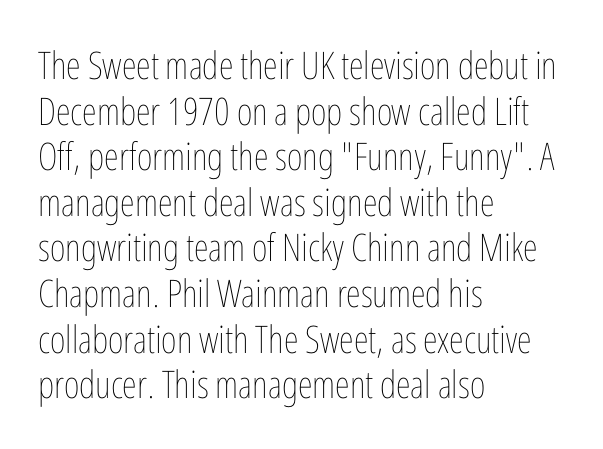
A classic flush-left, rag-right setting is used for this passage. Plain, unruled lines of type. Every character sits straight up, as roman type does. Compared with typical body copy, the letter spacing here is the same. Is this a fixed-width face? No — the glyphs have proportional, varying widths. Compared with a typical body face, this is equally light or lighter still.
